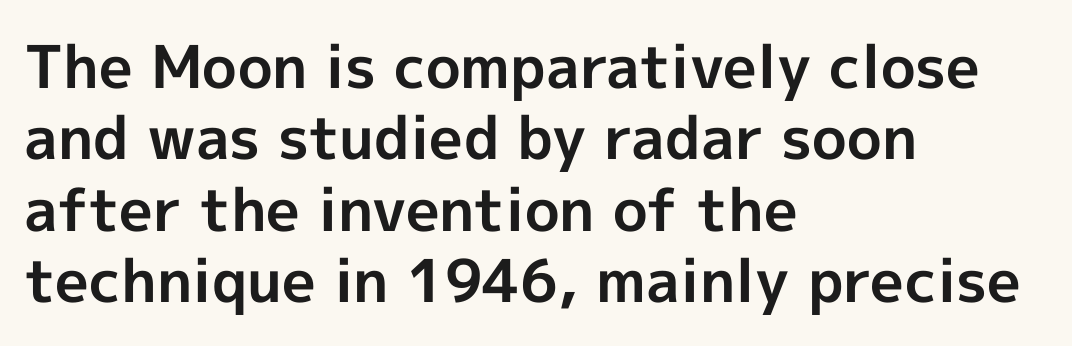
{"serif": "no", "italic": "no", "bold": "yes", "weight": "bold", "width": "normal", "x_height": "medium", "monospaced": "no", "underline": "no", "align": "left", "line_spacing_ratio": 1.21, "letter_spacing": "normal", "letter_spacing_em": 0.0, "glyph_px": 59}
